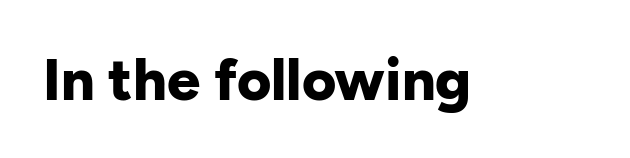
The zone under the glyphs is completely vacant. The designer went with a sans here, leaving each stem footless. A full-strength bold gives these letters their thick strokes. Is there any slant? The stems are plumb. You could not count columns in this text — the font is proportionally spaced.
